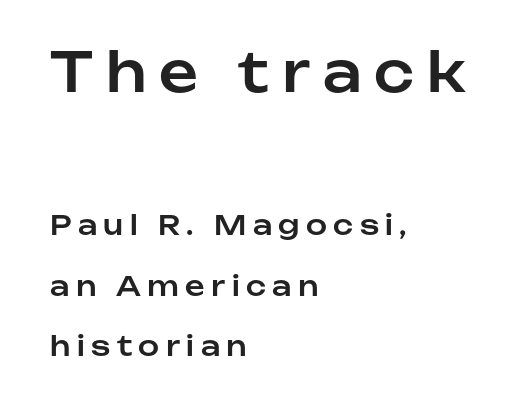
Rendered with straight, roman letterforms. Line spacing here is loose. To sum up the face: it is a sans, with no serifs. This rendering features lettering with no underline. The rendering anchors every line to the left-hand side.
